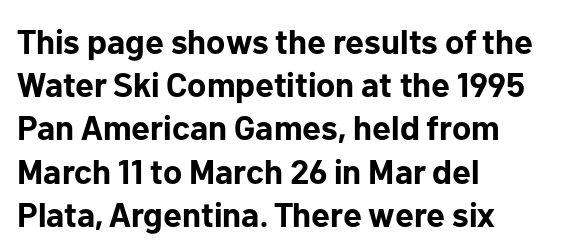
{"serif": "no", "italic": "no", "bold": "yes", "weight": "bold", "width": "normal", "stroke_contrast": "low", "x_height": "medium", "monospaced": "no", "underline": "no", "align": "left", "line_spacing": "normal", "line_spacing_ratio": 1.27, "letter_spacing": "normal", "letter_spacing_em": 0.0, "glyph_px": 34}
